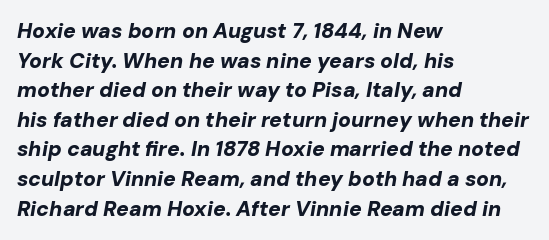
{"italic": "yes", "lean": "right", "slant_degrees": 10, "bold": "yes", "underline": "no", "align": "left", "line_spacing": "normal", "line_spacing_ratio": 1.41, "letter_spacing": "normal", "letter_spacing_em": 0.0, "glyph_px": 21}
